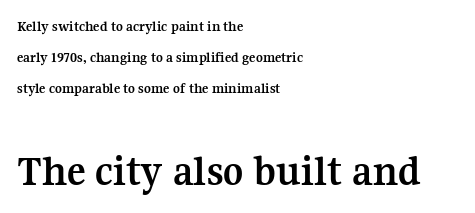
The image shows 44 px semibold serif type, upright; set left-aligned, loose line spacing (2.06x), normal letter spacing, not underlined; the second (bottom) block is 2.93x larger; medium stroke contrast and a medium x-height.
